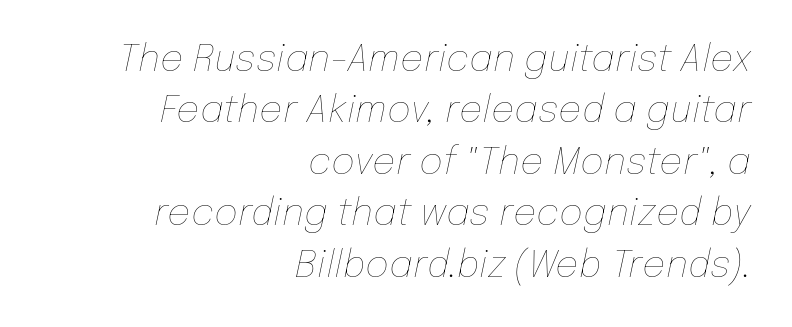
The image shows 37 px thin type, italic (leaning right); set right-aligned, normal line spacing (1.39x), normal letter spacing, not underlined; low stroke contrast and a medium x-height.
